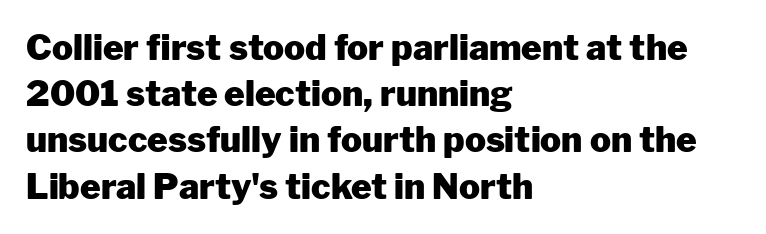
{"serif": "no", "italic": "no", "bold": "yes", "weight": "heavy", "width": "normal", "stroke_contrast": "low", "x_height": "medium", "monospaced": "no", "underline": "no", "align": "left", "line_spacing": "normal", "line_spacing_ratio": 1.32, "letter_spacing": "normal", "letter_spacing_em": 0.0, "glyph_px": 35}
